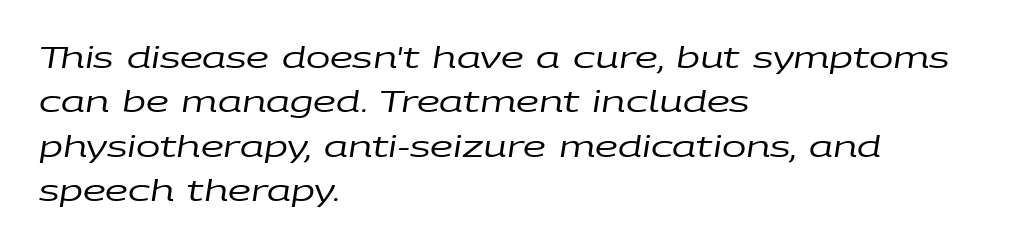
You could not count columns in this text — the font is proportionally spaced. The area under the type is left untouched. Think standard paragraph weight, or any step lighter than that. A typesetter would mark this as italic. Default kerning and tracking; the words read as compact shapes. Leading: standard.
